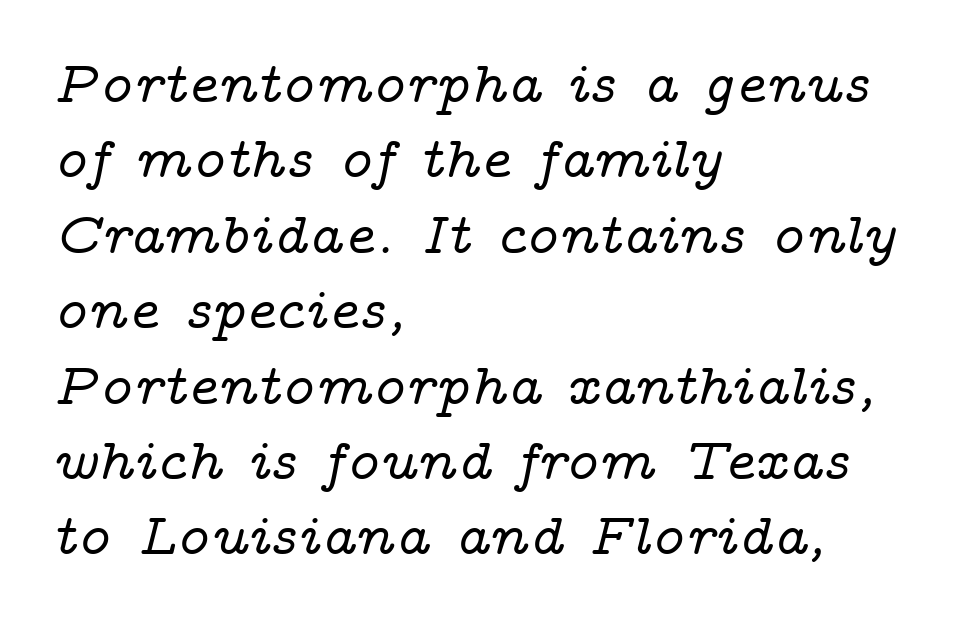
The image shows 58 px wide serif type, italic (leaning right); set left-aligned, normal line spacing (1.3x), normal letter spacing, not underlined; low stroke contrast and a medium x-height.
